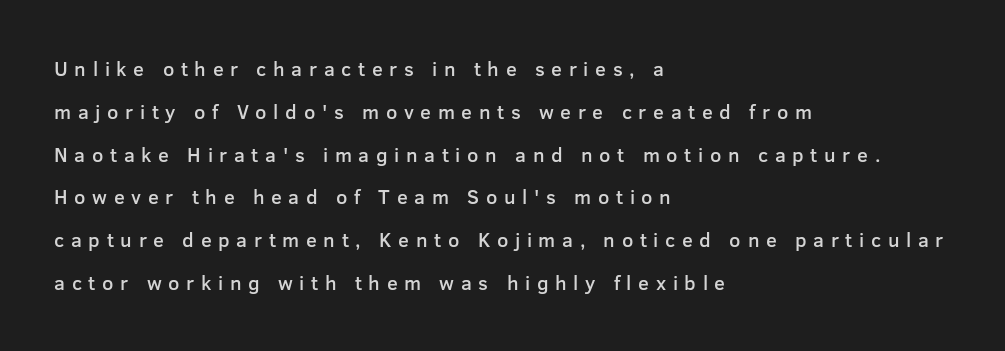
Q: Is the text bold? A: Semi-bold.
Q: Is the text italic (slanted)? A: No, it is upright.
Q: Is the text underlined? A: No.
Q: How is the paragraph aligned? A: Left-aligned.
Q: Is the spacing between letters normal or unusually wide? A: Unusually wide.
Q: Is the spacing between lines tight, normal or loose? A: Loose.
